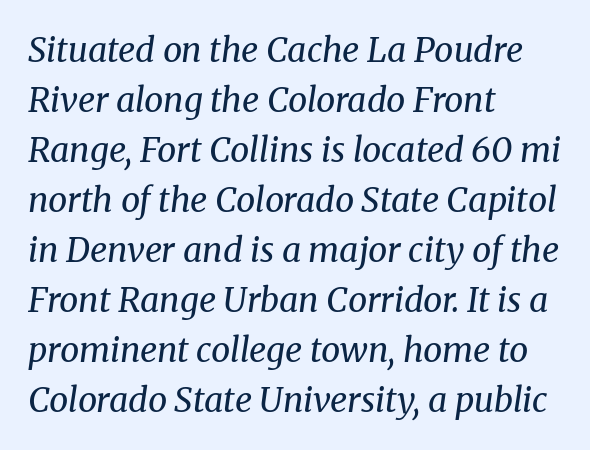
The image shows 34 px regular-weight serif type, italic (leaning right); set left-aligned, normal line spacing (1.47x), normal letter spacing, not underlined; medium stroke contrast and a medium x-height.
